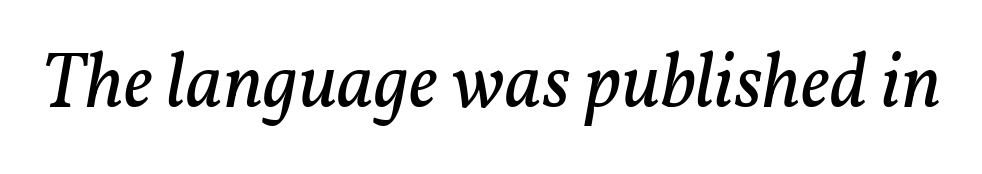
The image shows 78 px regular-weight serif type, italic (leaning right); set normal letter spacing, not underlined; low stroke contrast and a medium x-height.
